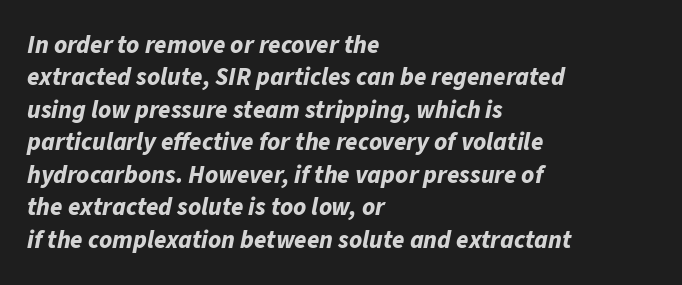
{"italic": "yes", "lean": "right", "slant_degrees": 11, "bold": "yes", "underline": "no", "align": "left", "line_spacing": "normal", "line_spacing_ratio": 1.3, "letter_spacing": "normal", "letter_spacing_em": 0.0, "glyph_px": 25}
